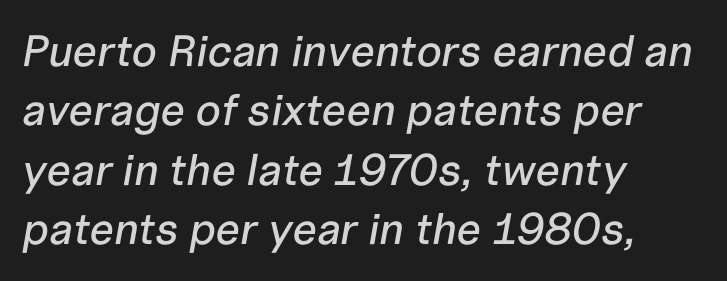
{"italic": "yes", "lean": "right", "slant_degrees": 10, "width": "normal", "stroke_contrast": "low", "x_height": "medium", "monospaced": "no", "underline": "no", "align": "left", "line_spacing": "normal", "line_spacing_ratio": 1.35, "letter_spacing": "normal", "letter_spacing_em": 0.0, "glyph_px": 44}
